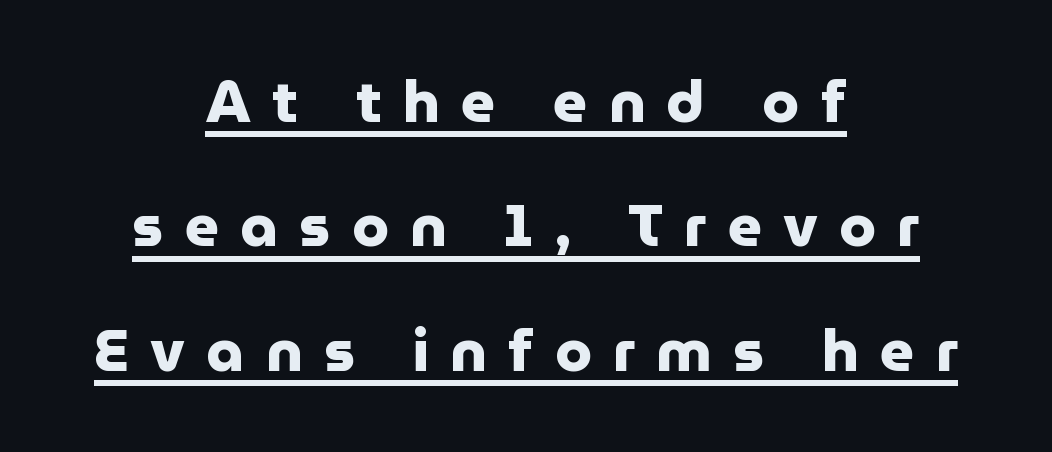
When letters stand straight like this, we call the style roman or upright. Underlined type. Vertical spacing — loose. These lines are rendered in a variable-pitch font. Layout note: lines centered.
